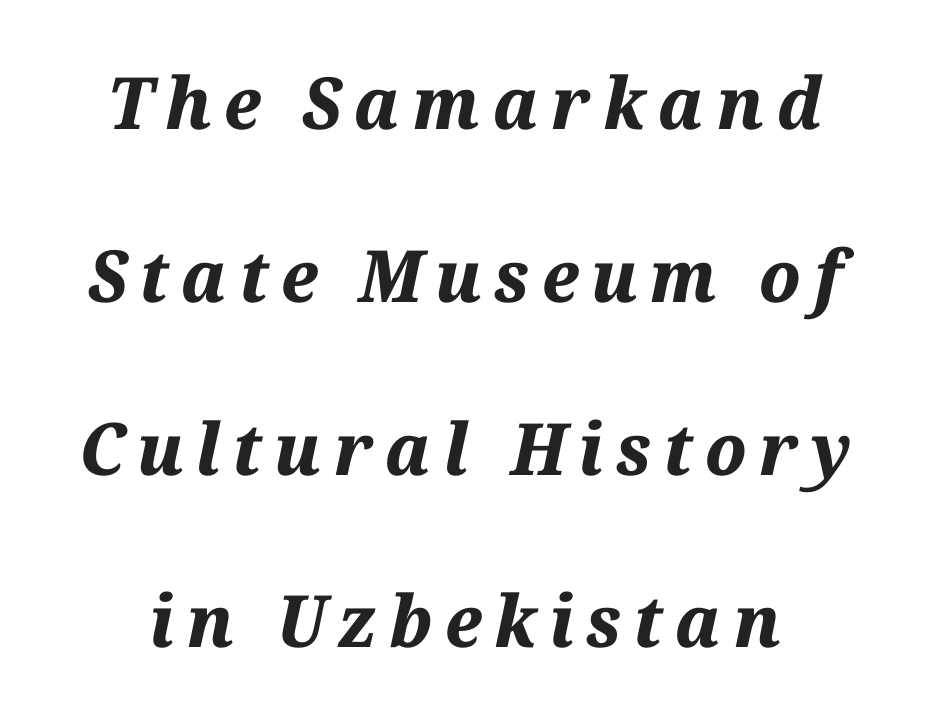
A clean baseline with only descenders dipping below it. Do the characters align in a grid? No, the font is proportional. Airy leading. Bold? Absolutely — the strokes are thick and heavy. Emphasis-style slanted type is in use.
